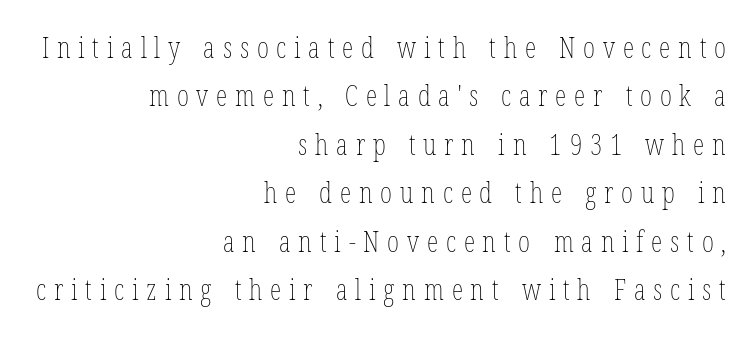
{"italic": "no", "bold": "no", "weight": "thin", "width": "condensed", "stroke_contrast": "low", "x_height": "medium", "monospaced": "no", "underline": "no", "align": "right", "line_spacing": "normal", "line_spacing_ratio": 1.67, "letter_spacing": "wide", "letter_spacing_em": 0.27, "glyph_px": 29}
